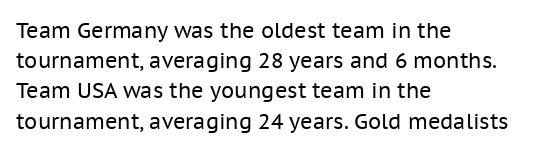
{"italic": "no", "bold": "no", "underline": "no", "align": "left", "line_spacing": "normal", "line_spacing_ratio": 1.44, "letter_spacing": "normal", "letter_spacing_em": 0.0, "glyph_px": 21}
